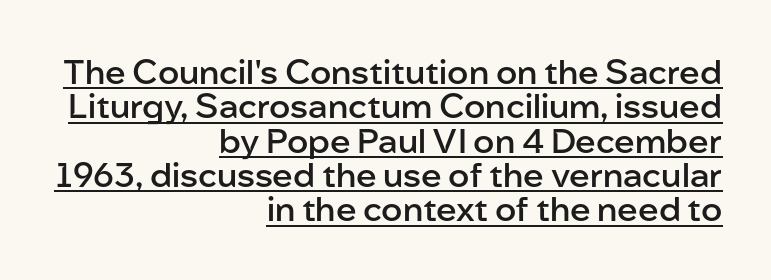
The image shows 34 px semibold sans-serif type, upright; set right-aligned, tight line spacing (1.01x), normal letter spacing, underlined; low stroke contrast and a medium x-height.
